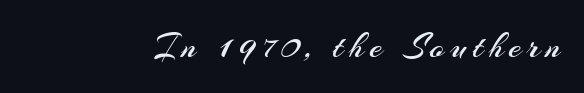
Q: Is the text bold? A: No.
Q: Is the text italic (slanted)? A: Yes.
Q: Is the typeface a serif or a sans-serif typeface? A: Sans-serif.
Q: Is the text underlined? A: No.
Q: Width (condensed, normal, or wide)? A: Normal.
Q: Stroke contrast? A: Medium.
Q: x-height? A: Small.
Q: Monospaced? A: No.
